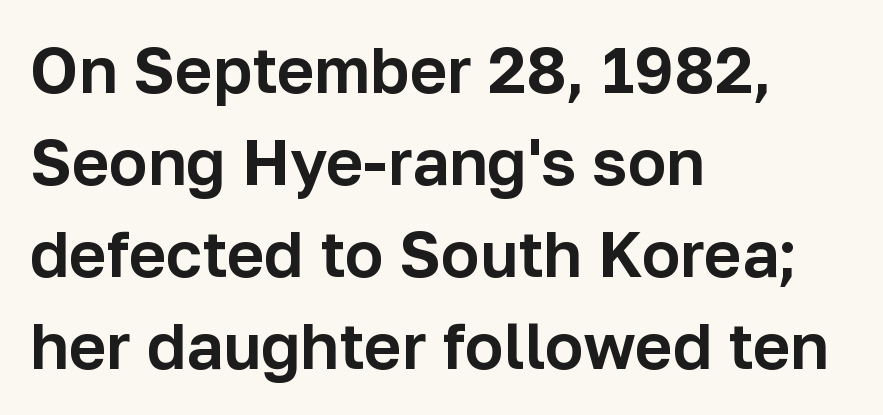
{"serif": "no", "italic": "no", "width": "normal", "stroke_contrast": "low", "x_height": "medium", "monospaced": "no", "underline": "no", "align": "left", "line_spacing": "normal", "line_spacing_ratio": 1.44, "letter_spacing": "normal", "letter_spacing_em": 0.0, "glyph_px": 64}
